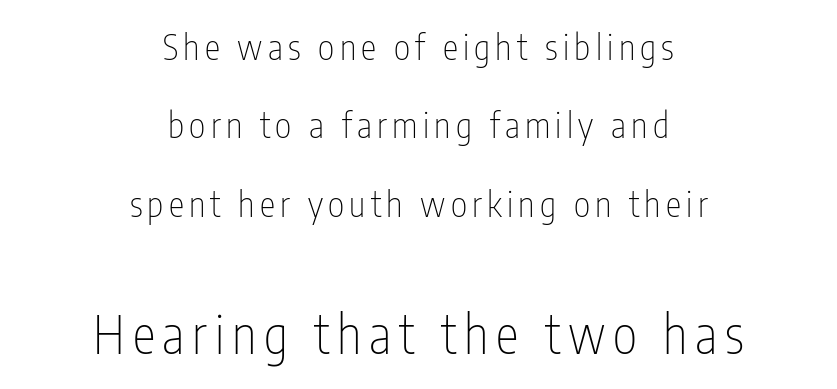
{"serif": "no", "italic": "no", "bold": "no", "weight": "thin", "width": "condensed", "stroke_contrast": "low", "x_height": "medium", "monospaced": "no", "underline": "no", "align": "center", "line_spacing": "loose", "line_spacing_ratio": 2.24, "larger_block": "second", "size_ratio": 1.49, "glyph_px": 52}
